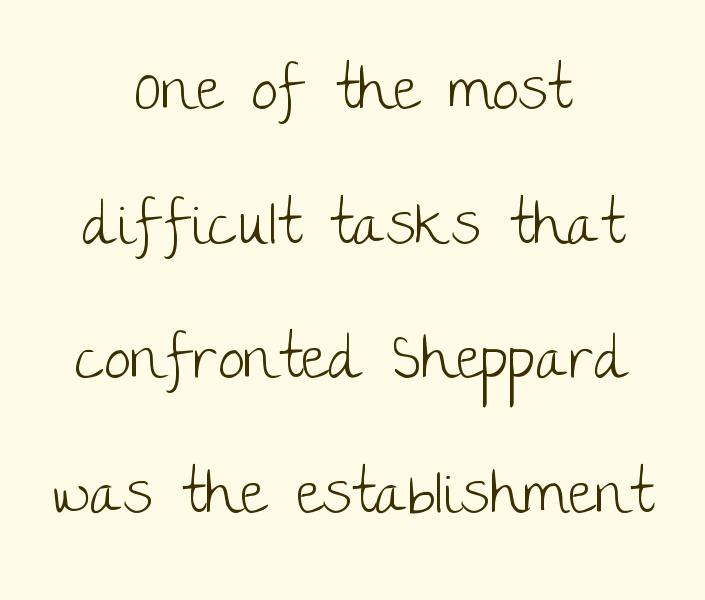
Q: Is the text bold? A: No.
Q: Is the text italic (slanted)? A: No, it is upright.
Q: Is the typeface a serif or a sans-serif typeface? A: Sans-serif.
Q: Is the text underlined? A: No.
Q: How is the paragraph aligned? A: Centered.
Q: Is the spacing between letters normal or unusually wide? A: Normal.
Q: Is the spacing between lines tight, normal or loose? A: Loose.
Q: Width (condensed, normal, or wide)? A: Normal.
Q: Stroke contrast? A: Low.
Q: x-height? A: Large.
Q: Monospaced? A: No.
